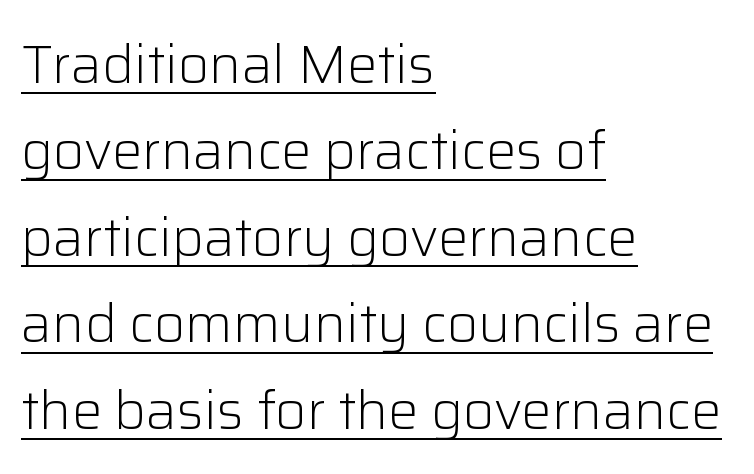
{"serif": "no", "italic": "no", "bold": "no", "weight": "light", "width": "normal", "stroke_contrast": "low", "x_height": "medium", "monospaced": "no", "underline": "yes", "align": "left", "line_spacing": "normal", "line_spacing_ratio": 1.6, "letter_spacing": "normal", "letter_spacing_em": 0.0, "glyph_px": 54}
